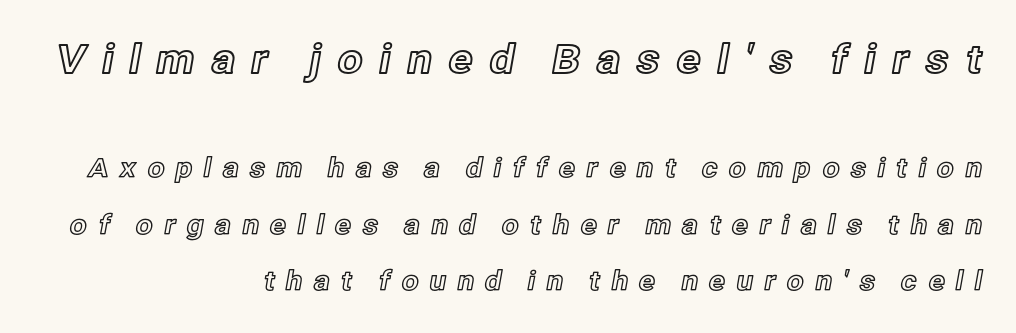
The image shows 40 px text type; set right-aligned, loose line spacing (2.1x), unusually wide letter spacing (+0.38 em), not underlined; the first (top) block is 1.48x larger; a medium x-height.
